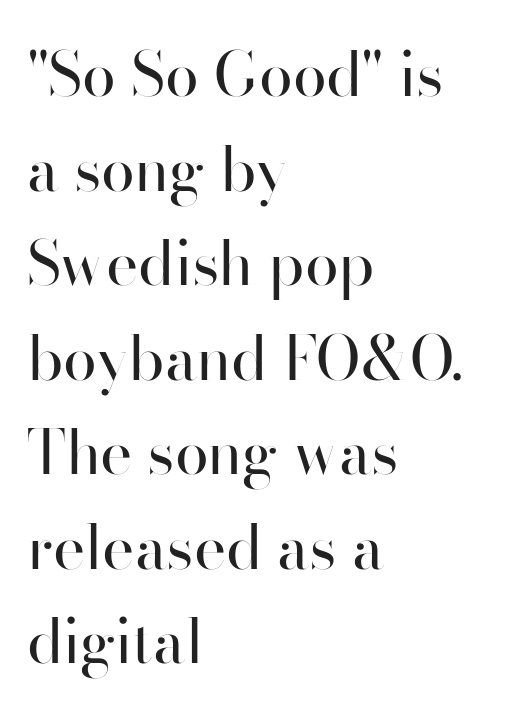
The image shows 61 px regular-weight sans-serif type, upright; set left-aligned, normal line spacing (1.55x), normal letter spacing, not underlined; high stroke contrast and a small x-height.
